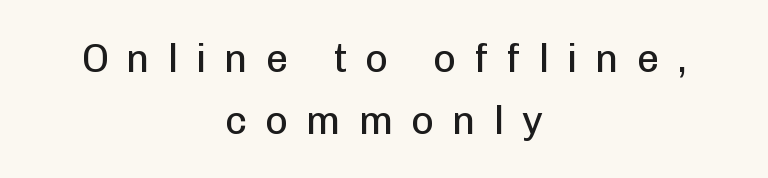
Q: Is the text bold? A: No.
Q: Is the text italic (slanted)? A: No, it is upright.
Q: Is the typeface a serif or a sans-serif typeface? A: Sans-serif.
Q: Is the text underlined? A: No.
Q: How is the paragraph aligned? A: Centered.
Q: Is the spacing between letters normal or unusually wide? A: Unusually wide.
Q: Is the spacing between lines tight, normal or loose? A: Normal.
Q: Width (condensed, normal, or wide)? A: Normal.
Q: Stroke contrast? A: Low.
Q: x-height? A: Medium.
Q: Monospaced? A: No.
